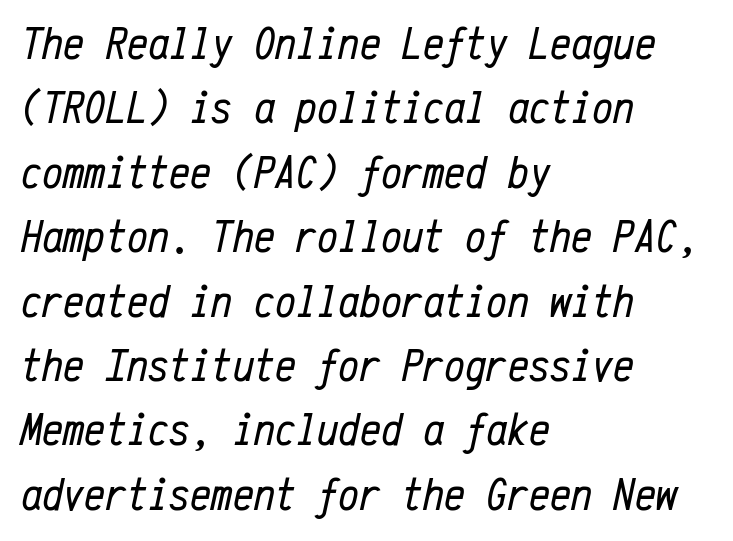
Slant detected: the letters are inclined. Bold? No — there's no thickening of the strokes. One-word summary of the alignment: left. Does the leading feel generous? No, just average. Compared with typical body copy, the letter spacing here is the same. The face used here is monospaced, like something from a code editor.
